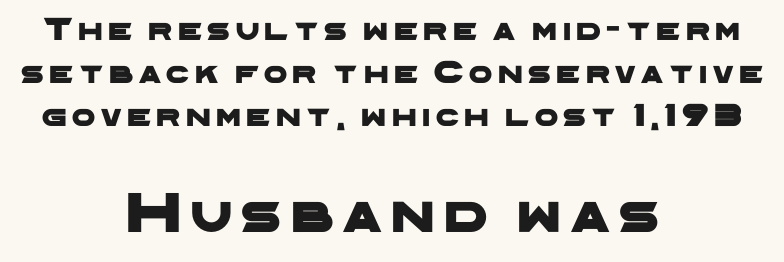
{"serif": "no", "width": "wide", "stroke_contrast": "low", "x_height": "medium", "monospaced": "no", "underline": "no", "align": "center", "line_spacing": "normal", "line_spacing_ratio": 1.31, "larger_block": "second", "size_ratio": 1.76, "glyph_px": 58}
